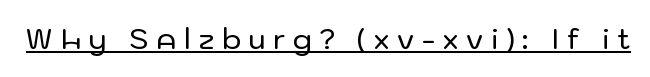
Q: Is the text italic (slanted)? A: No, it is upright.
Q: Is the typeface a serif or a sans-serif typeface? A: Sans-serif.
Q: Is the text underlined? A: Yes.
Q: Is the spacing between letters normal or unusually wide? A: Unusually wide.
Q: Width (condensed, normal, or wide)? A: Normal.
Q: Stroke contrast? A: Low.
Q: x-height? A: Medium.
Q: Monospaced? A: No.
